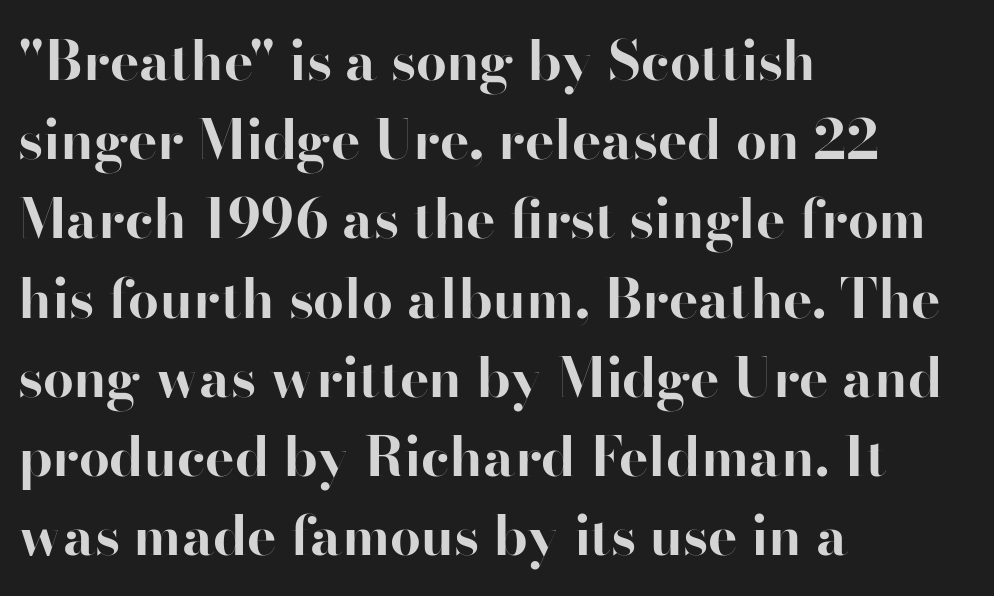
The image shows 55 px bold sans-serif type, upright; set left-aligned, normal line spacing (1.44x), normal letter spacing, not underlined; high stroke contrast and a small x-height.
